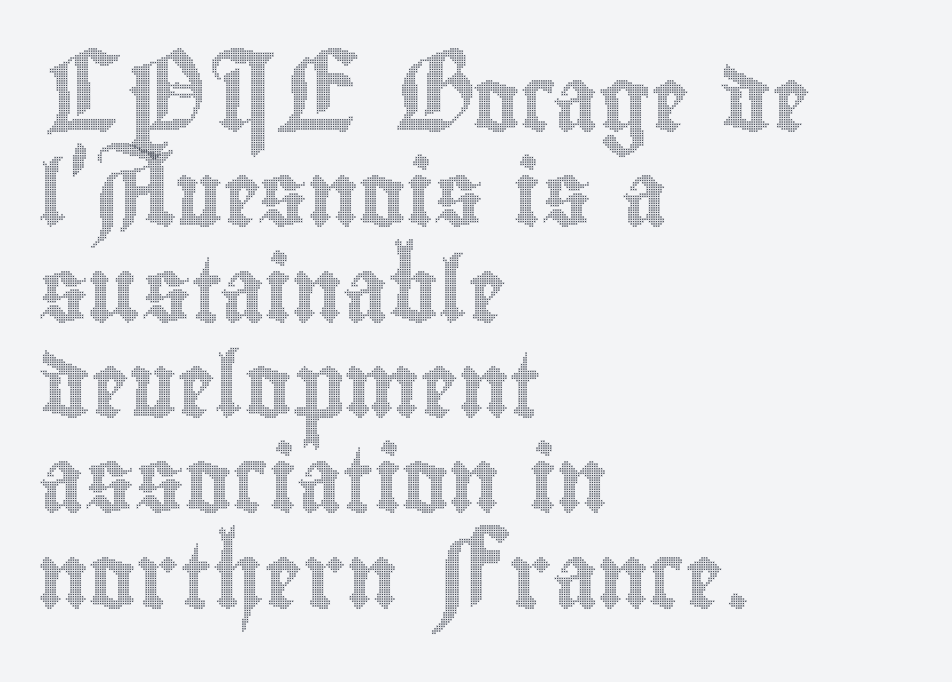
{"italic": "no", "width": "condensed", "x_height": "small", "monospaced": "no", "underline": "no", "align": "left", "line_spacing": "normal", "line_spacing_ratio": 1.49, "letter_spacing": "normal", "letter_spacing_em": 0.0, "glyph_px": 64}
